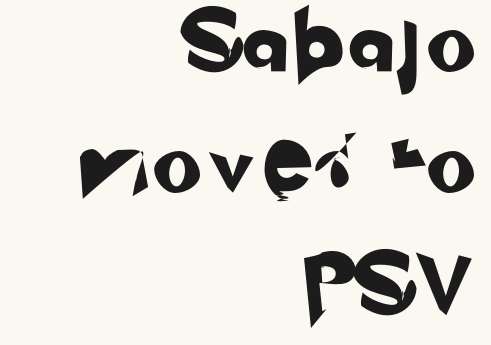
Q: Is the typeface a serif or a sans-serif typeface? A: Sans-serif.
Q: Is the text underlined? A: No.
Q: How is the paragraph aligned? A: Right-aligned.
Q: Is the spacing between letters normal or unusually wide? A: Unusually wide.
Q: Is the spacing between lines tight, normal or loose? A: Loose.
Q: Width (condensed, normal, or wide)? A: Normal.
Q: Stroke contrast? A: Low.
Q: x-height? A: Small.
Q: Monospaced? A: No.
